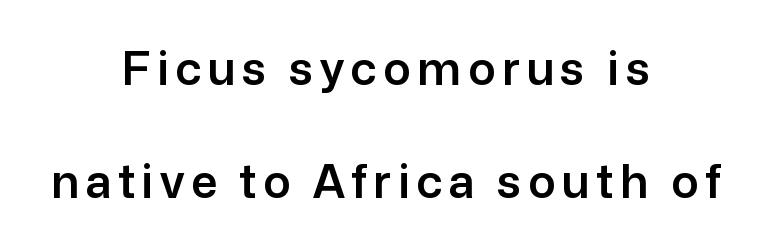
The image shows 46 px sans-serif type, upright; set centered, loose line spacing (2.45x), not underlined; low stroke contrast and a medium x-height.
